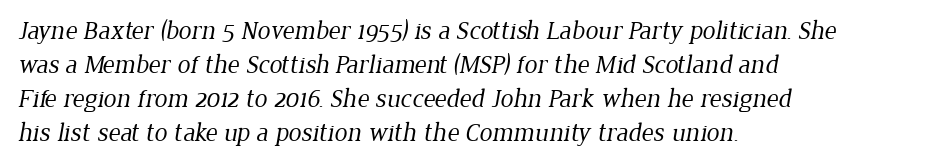
Regarding leading, the lines here are spaced in the standard way. These glyphs show unthickened strokes, regular width or finer. Quick note: underline off. Tracking here is standard; glyphs follow each other at the usual distance.
